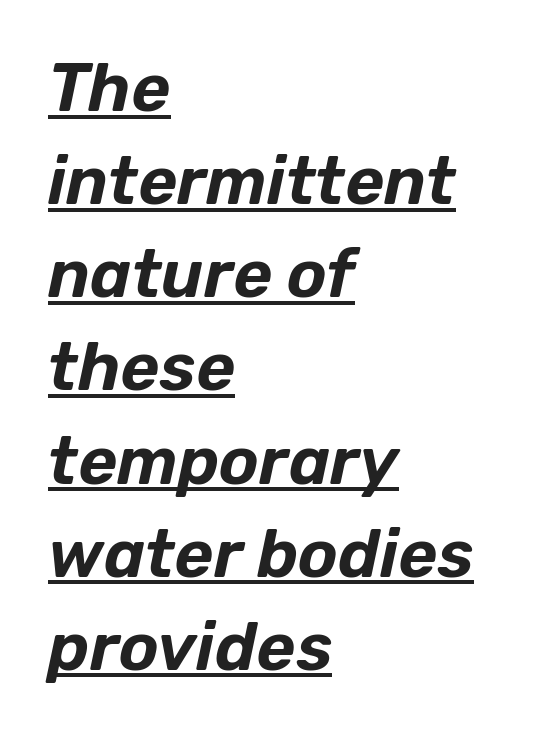
{"italic": "yes", "lean": "right", "slant_degrees": 12, "width": "normal", "stroke_contrast": "low", "x_height": "medium", "monospaced": "no", "underline": "yes", "align": "left", "line_spacing": "normal", "line_spacing_ratio": 1.39, "letter_spacing": "normal", "letter_spacing_em": 0.0, "glyph_px": 67}
